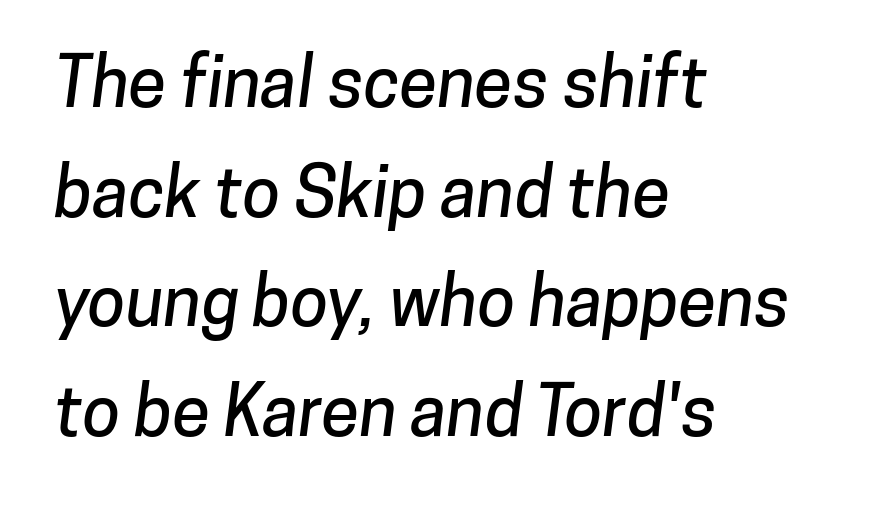
Q: Is the typeface a serif or a sans-serif typeface? A: Sans-serif.
Q: Is the text underlined? A: No.
Q: How is the paragraph aligned? A: Left-aligned.
Q: Is the spacing between letters normal or unusually wide? A: Normal.
Q: Is the spacing between lines tight, normal or loose? A: Normal.
Q: Width (condensed, normal, or wide)? A: Normal.
Q: Stroke contrast? A: Low.
Q: x-height? A: Medium.
Q: Monospaced? A: No.
